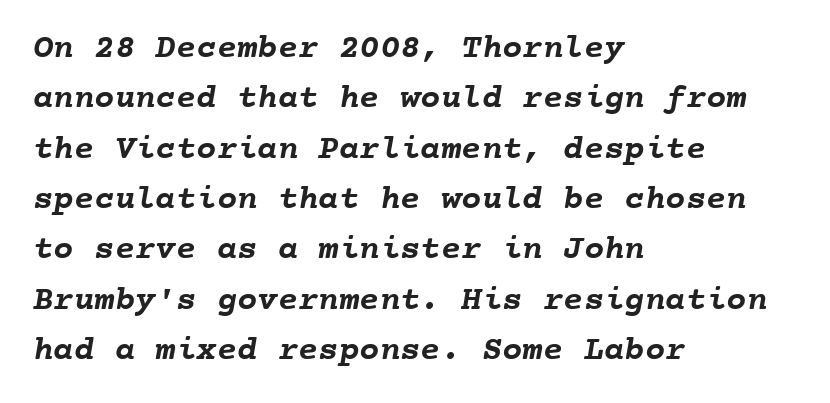
Q: Is the text bold? A: Yes.
Q: Is the text underlined? A: No.
Q: How is the paragraph aligned? A: Left-aligned.
Q: Is the spacing between letters normal or unusually wide? A: Normal.
Q: Is the spacing between lines tight, normal or loose? A: Normal.
Q: Width (condensed, normal, or wide)? A: Normal.
Q: Stroke contrast? A: Low.
Q: x-height? A: Medium.
Q: Monospaced? A: Yes.
